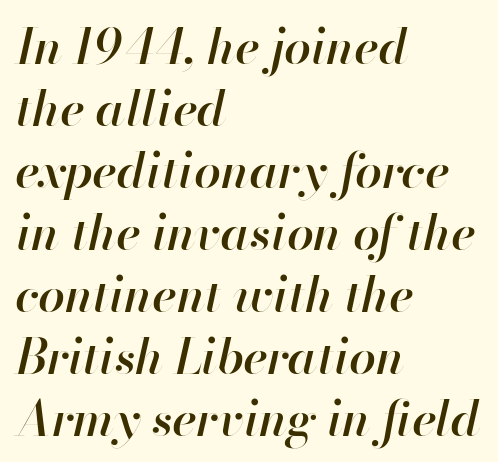
The passage shown is typed in a proportional face where columns would drift. Every row of glyphs begins at an identical x-position on the left. It's the slanting kind of type. In terms of letterspacing, this is plain default setting.
